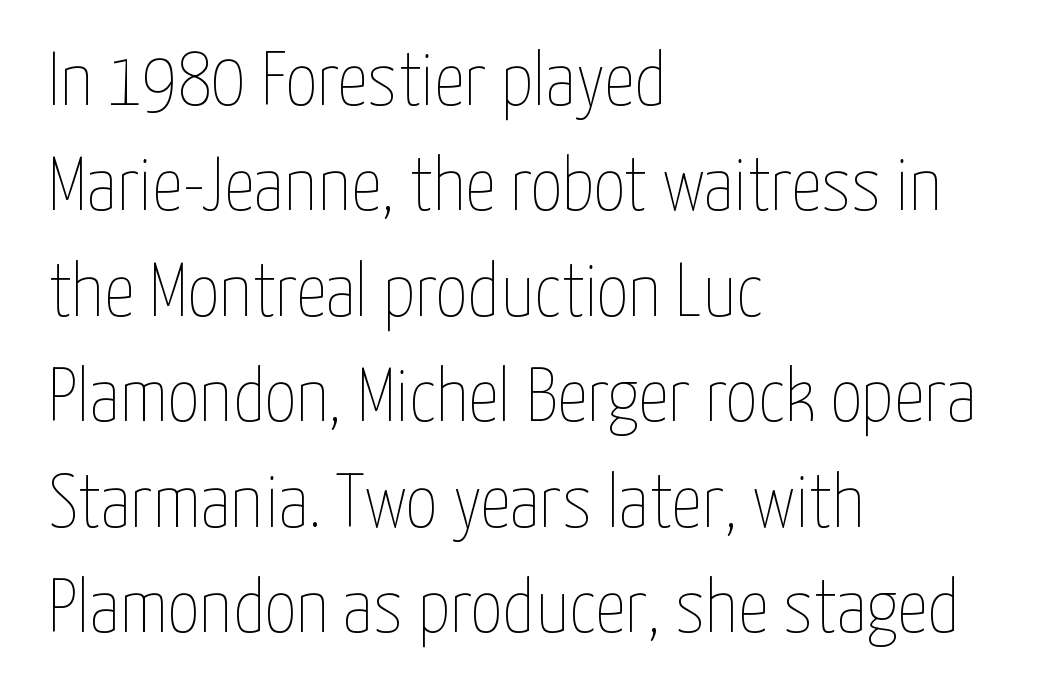
{"italic": "no", "bold": "no", "weight": "thin", "width": "condensed", "stroke_contrast": "low", "x_height": "medium", "monospaced": "no", "underline": "no", "align": "left", "line_spacing": "normal", "line_spacing_ratio": 1.37, "letter_spacing": "normal", "letter_spacing_em": 0.0, "glyph_px": 77}
